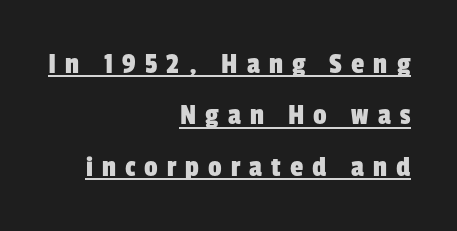
Q: Is the typeface a serif or a sans-serif typeface? A: Sans-serif.
Q: Is the text underlined? A: Yes.
Q: How is the paragraph aligned? A: Right-aligned.
Q: Is the spacing between letters normal or unusually wide? A: Unusually wide.
Q: Width (condensed, normal, or wide)? A: Condensed.
Q: Stroke contrast? A: Low.
Q: x-height? A: Medium.
Q: Monospaced? A: No.
